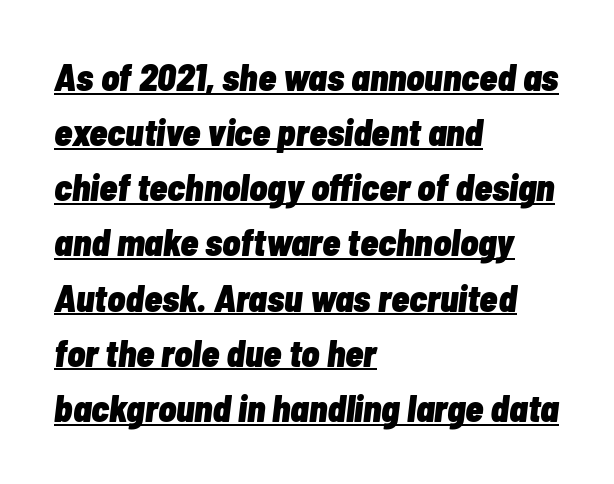
{"italic": "yes", "lean": "right", "slant_degrees": 7, "bold": "yes", "weight": "heavy", "width": "condensed", "stroke_contrast": "low", "x_height": "medium", "monospaced": "no", "underline": "yes", "align": "left", "line_spacing": "normal", "line_spacing_ratio": 1.49, "letter_spacing": "normal", "letter_spacing_em": 0.0, "glyph_px": 37}
